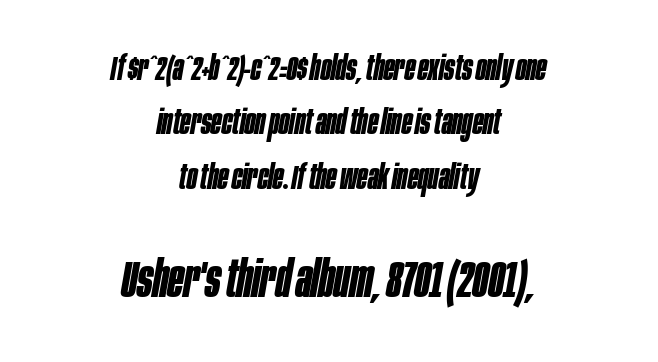
{"italic": "yes", "lean": "right", "slant_degrees": 10, "bold": "yes", "weight": "bold", "width": "condensed", "stroke_contrast": "low", "x_height": "large", "monospaced": "no", "underline": "no", "align": "center", "line_spacing": "normal", "line_spacing_ratio": 1.6, "letter_spacing": "normal", "letter_spacing_em": 0.0, "larger_block": "second", "size_ratio": 1.5, "glyph_px": 51}
